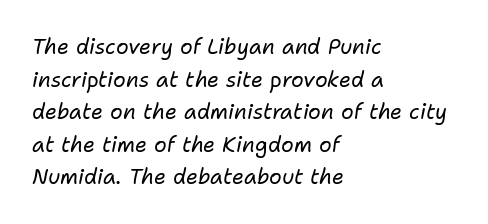
{"italic": "yes", "lean": "right", "slant_degrees": 11, "bold": "no", "underline": "no", "align": "left", "line_spacing": "normal", "line_spacing_ratio": 1.55, "letter_spacing": "normal", "letter_spacing_em": 0.0, "glyph_px": 21}
